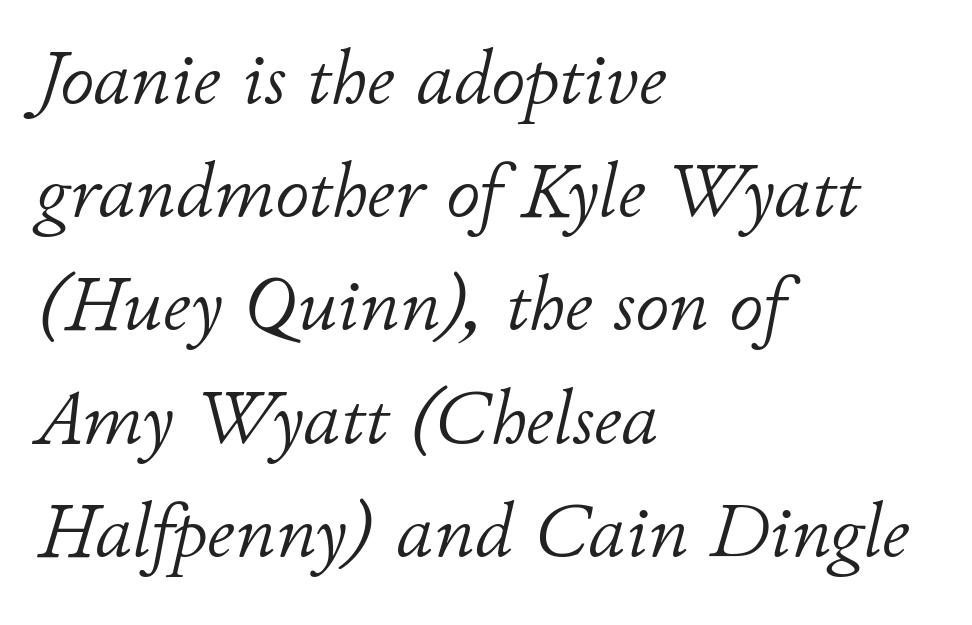
{"italic": "yes", "lean": "right", "slant_degrees": 11, "bold": "no", "weight": "light", "width": "normal", "stroke_contrast": "low", "x_height": "small", "monospaced": "no", "underline": "no", "align": "left", "line_spacing": "normal", "line_spacing_ratio": 1.49, "letter_spacing": "normal", "letter_spacing_em": 0.0, "glyph_px": 76}
